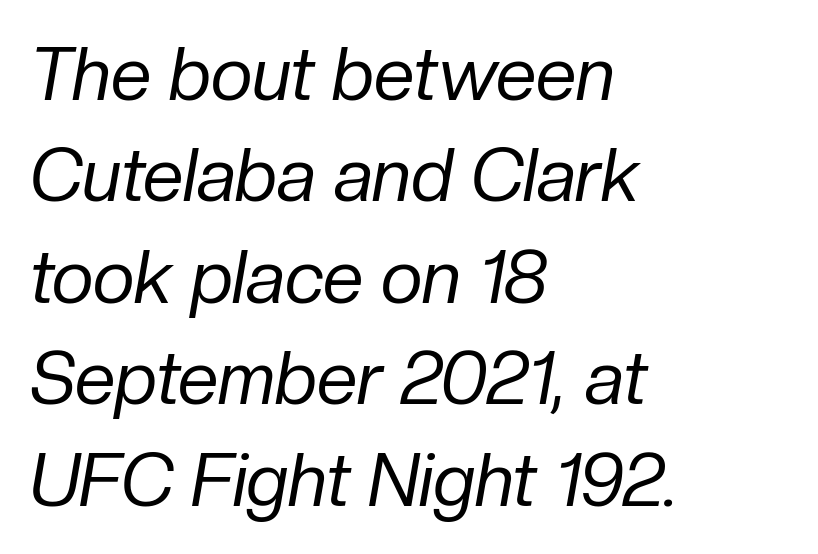
{"italic": "yes", "lean": "right", "slant_degrees": 10, "bold": "no", "weight": "regular", "width": "normal", "stroke_contrast": "low", "x_height": "medium", "monospaced": "no", "underline": "no", "align": "left", "line_spacing": "normal", "line_spacing_ratio": 1.39, "letter_spacing": "normal", "letter_spacing_em": 0.0, "glyph_px": 73}
